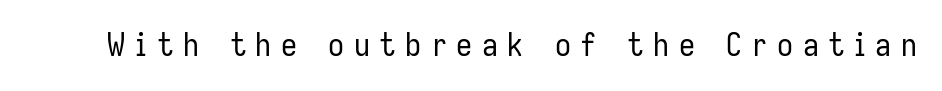
Q: Is the text bold? A: No.
Q: Is the text italic (slanted)? A: No, it is upright.
Q: Is the typeface a serif or a sans-serif typeface? A: Sans-serif.
Q: Is the text underlined? A: No.
Q: Is the spacing between letters normal or unusually wide? A: Unusually wide.
Q: Width (condensed, normal, or wide)? A: Condensed.
Q: Stroke contrast? A: Low.
Q: x-height? A: Medium.
Q: Monospaced? A: No.
